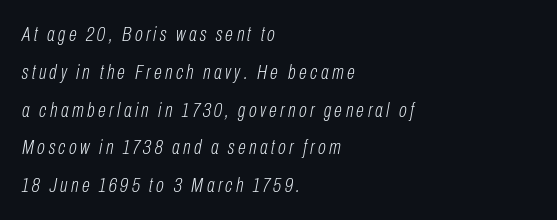
Q: Is the text bold? A: No.
Q: Is the text italic (slanted)? A: Yes, it leans right by about 10 degrees.
Q: Is the text underlined? A: No.
Q: How is the paragraph aligned? A: Left-aligned.
